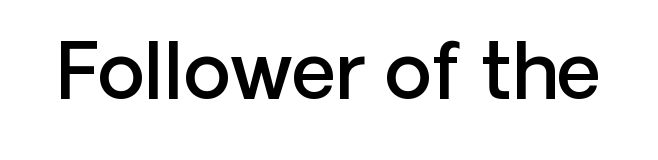
{"serif": "no", "italic": "no", "bold": "semi", "weight": "semibold", "width": "normal", "stroke_contrast": "low", "x_height": "medium", "monospaced": "no", "underline": "no", "letter_spacing": "normal", "letter_spacing_em": 0.0, "glyph_px": 77}
